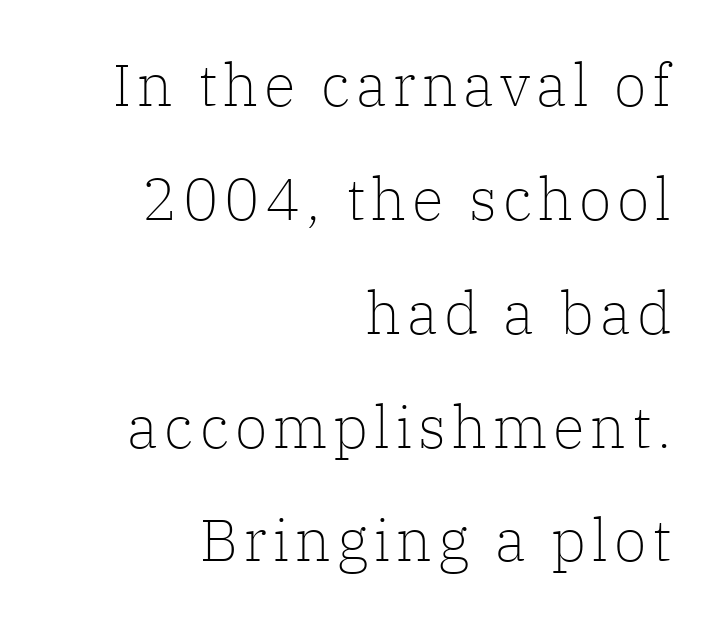
The rendering uses natural spacing where letterforms have individual widths. Lines of text with bare space underneath. Nothing heavy about these letters — not bold at all. The letters stand upright; this is a roman face. Are there feet on the stems? There are — it's a serif. In terms of leading, this rendering errs on the spacious side.
